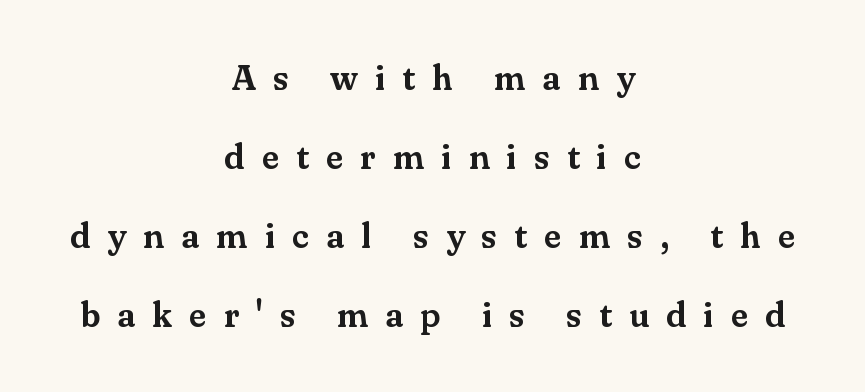
{"serif": "yes", "italic": "no", "width": "normal", "stroke_contrast": "medium", "x_height": "small", "monospaced": "no", "underline": "no", "align": "center", "line_spacing": "loose", "line_spacing_ratio": 2.26, "letter_spacing": "wide", "letter_spacing_em": 0.49, "glyph_px": 35}
